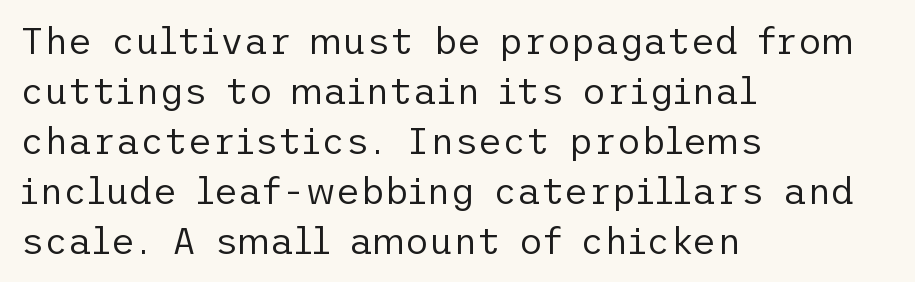
{"serif": "no", "italic": "no", "bold": "no", "weight": "regular", "width": "normal", "stroke_contrast": "low", "x_height": "medium", "underline": "no", "align": "left", "line_spacing": "normal", "line_spacing_ratio": 1.35, "letter_spacing": "normal", "letter_spacing_em": 0.0, "glyph_px": 37}
